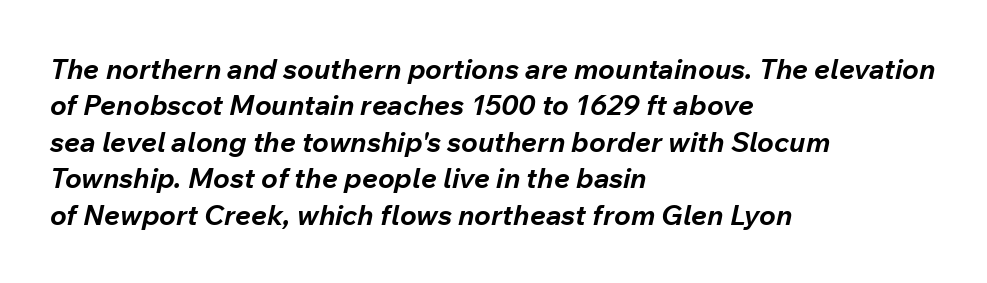
The typography opts for an oblique posture over an upright one. Each row of text sits above clean, open space. Is the type bold? Yes — the strokes are clearly thick and heavy. A typesetter would call this zero additional tracking. Reading down the column, the eye jumps a familiar distance to each next line.
